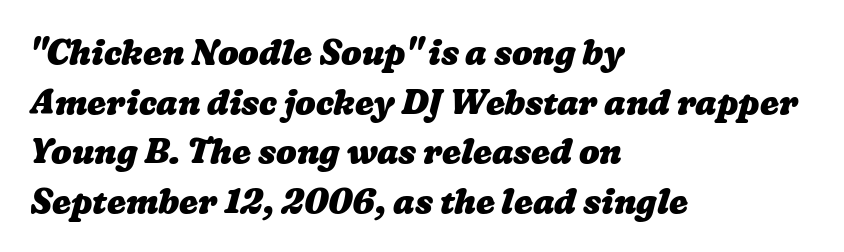
The image shows 34 px heavy, wide type; set left-aligned, normal line spacing (1.46x), normal letter spacing, not underlined; low stroke contrast and a medium x-height.
